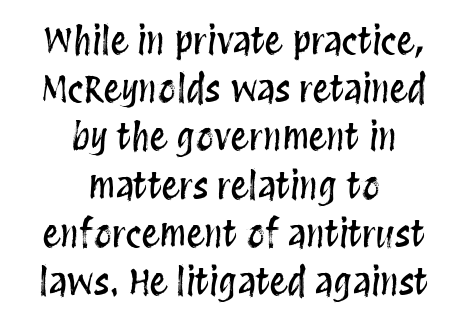
{"italic": "no", "width": "condensed", "stroke_contrast": "medium", "x_height": "large", "monospaced": "no", "underline": "no", "align": "center", "line_spacing": "normal", "line_spacing_ratio": 1.34, "letter_spacing": "normal", "letter_spacing_em": 0.0, "glyph_px": 36}
